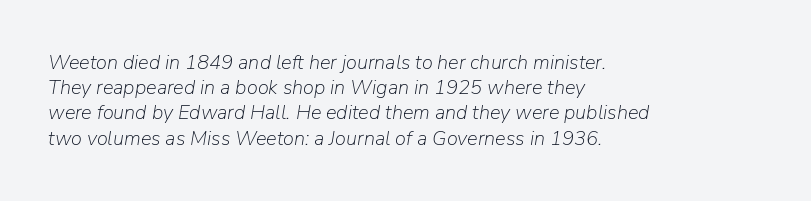
Q: Is the text bold? A: No.
Q: Is the text italic (slanted)? A: Yes, it leans right by about 9 degrees.
Q: Is the text underlined? A: No.
Q: How is the paragraph aligned? A: Left-aligned.
Q: Is the spacing between letters normal or unusually wide? A: Normal.
Q: Is the spacing between lines tight, normal or loose? A: Normal.
